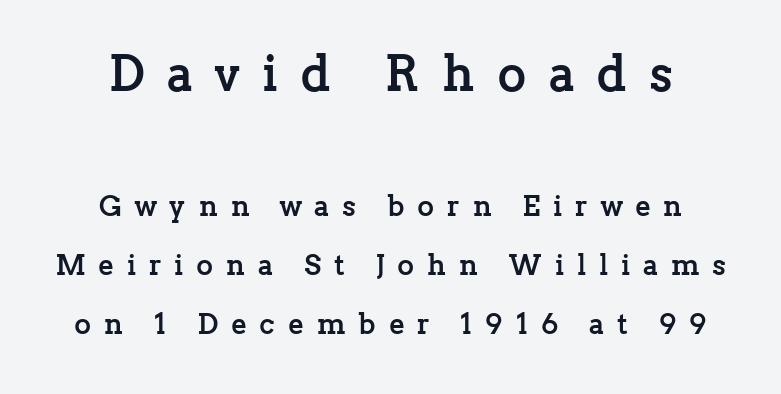
The image shows 50 px semibold serif type, upright; set loose line spacing (2.04x), unusually wide letter spacing (+0.44 em), not underlined; the first (top) block is 1.72x larger; low stroke contrast and a medium x-height.
